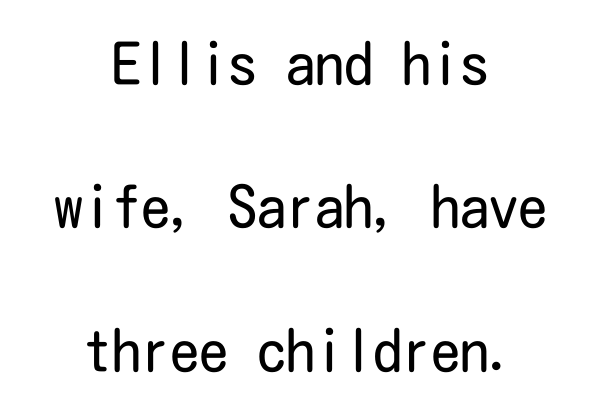
{"serif": "no", "italic": "no", "bold": "no", "weight": "regular", "width": "condensed", "stroke_contrast": "low", "x_height": "medium", "underline": "no", "align": "center", "line_spacing": "loose", "line_spacing_ratio": 2.47, "letter_spacing": "normal", "letter_spacing_em": 0.0, "glyph_px": 58}
